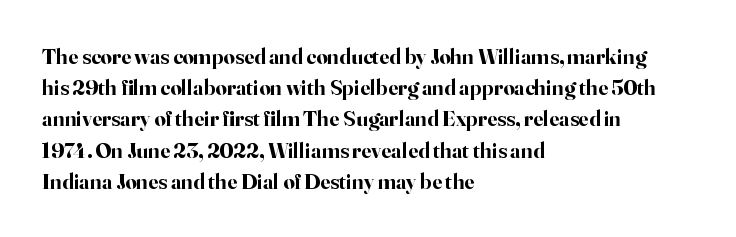
The image shows 22 px bold type, upright; set left-aligned, normal line spacing (1.42x), normal letter spacing, not underlined.
